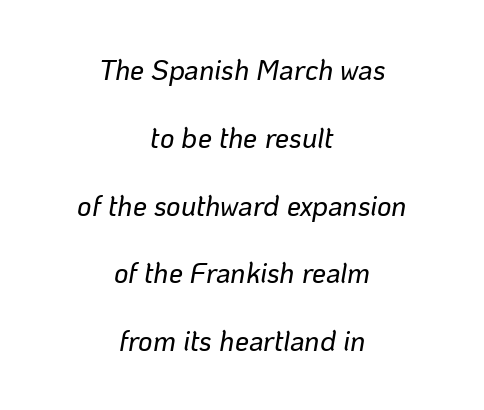
Q: Is the text italic (slanted)? A: Yes, it leans right by about 10 degrees.
Q: Is the text underlined? A: No.
Q: How is the paragraph aligned? A: Centered.
Q: Is the spacing between letters normal or unusually wide? A: Normal.
Q: Is the spacing between lines tight, normal or loose? A: Loose.
Q: Width (condensed, normal, or wide)? A: Normal.
Q: Stroke contrast? A: Low.
Q: x-height? A: Medium.
Q: Monospaced? A: No.
